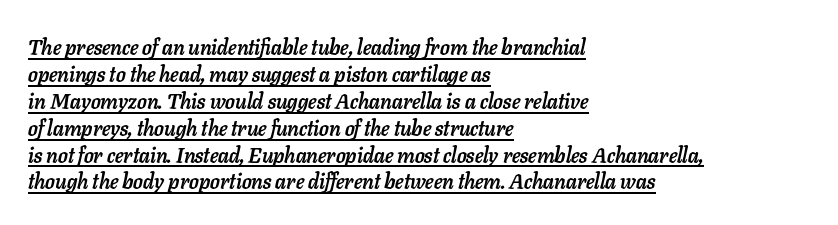
{"italic": "yes", "lean": "right", "slant_degrees": 11, "bold": "yes", "underline": "yes", "align": "left", "line_spacing": "normal", "line_spacing_ratio": 1.28, "letter_spacing": "normal", "letter_spacing_em": 0.0, "glyph_px": 21}
